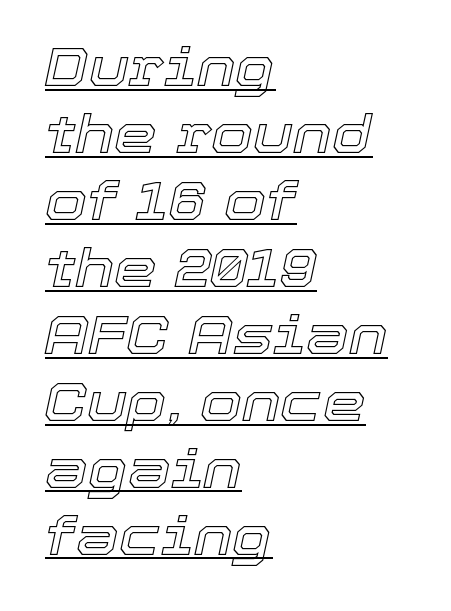
Q: Is the text italic (slanted)? A: Yes, it leans right by about 12 degrees.
Q: Is the text underlined? A: Yes.
Q: How is the paragraph aligned? A: Left-aligned.
Q: Is the spacing between letters normal or unusually wide? A: Normal.
Q: Width (condensed, normal, or wide)? A: Normal.
Q: x-height? A: Medium.
Q: Monospaced? A: No.
